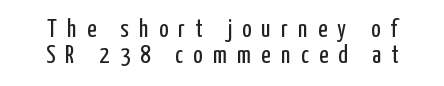
{"italic": "no", "bold": "no", "underline": "no", "line_spacing": "tight", "line_spacing_ratio": 1.03, "letter_spacing": "wide", "letter_spacing_em": 0.41, "glyph_px": 25}
